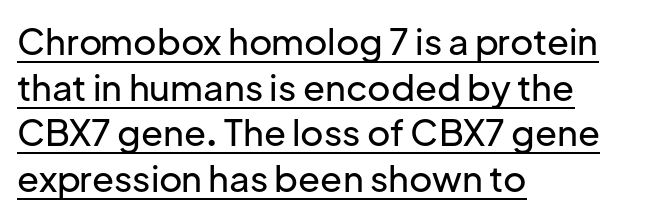
Q: Is the text italic (slanted)? A: No, it is upright.
Q: Is the typeface a serif or a sans-serif typeface? A: Sans-serif.
Q: Is the text underlined? A: Yes.
Q: How is the paragraph aligned? A: Left-aligned.
Q: Is the spacing between letters normal or unusually wide? A: Normal.
Q: Is the spacing between lines tight, normal or loose? A: Normal.
Q: Width (condensed, normal, or wide)? A: Normal.
Q: Stroke contrast? A: Low.
Q: x-height? A: Medium.
Q: Monospaced? A: No.
